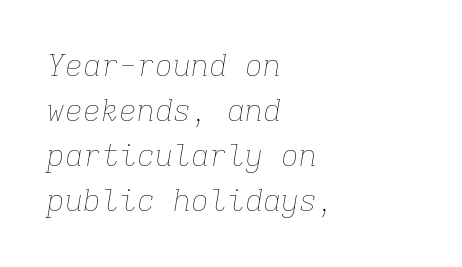
Q: Is the text bold? A: No.
Q: Is the text italic (slanted)? A: Yes, it leans right by about 9 degrees.
Q: Is the text underlined? A: No.
Q: How is the paragraph aligned? A: Left-aligned.
Q: Is the spacing between letters normal or unusually wide? A: Normal.
Q: Is the spacing between lines tight, normal or loose? A: Normal.
Q: Width (condensed, normal, or wide)? A: Normal.
Q: Stroke contrast? A: Low.
Q: x-height? A: Medium.
Q: Monospaced? A: Yes.
